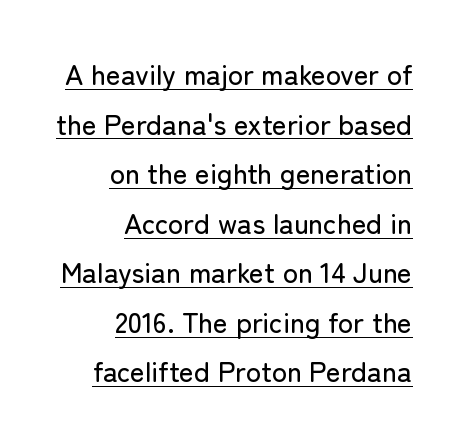
The image shows 28 px sans-serif type, upright; set right-aligned, line spacing 1.77x, normal letter spacing, underlined; low stroke contrast and a medium x-height.
